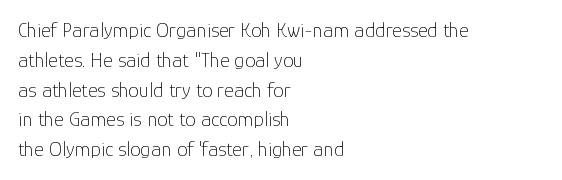
The image shows 21 px text type, upright; set left-aligned, normal line spacing (1.42x), normal letter spacing, not underlined.
